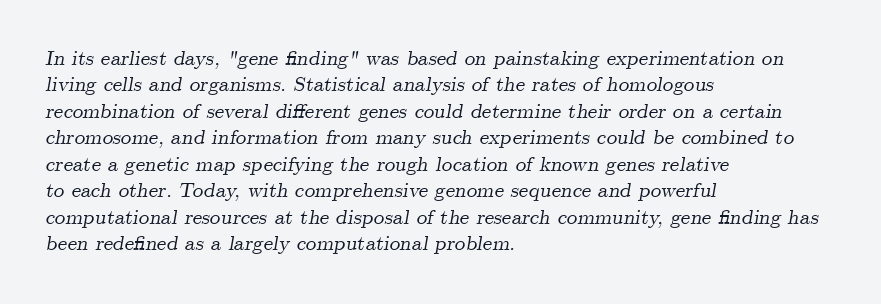
Q: Is the text italic (slanted)? A: Yes, it leans right by about 9 degrees.
Q: Is the text underlined? A: No.
Q: How is the paragraph aligned? A: Left-aligned.
Q: Is the spacing between letters normal or unusually wide? A: Normal.
Q: Is the spacing between lines tight, normal or loose? A: Normal.
